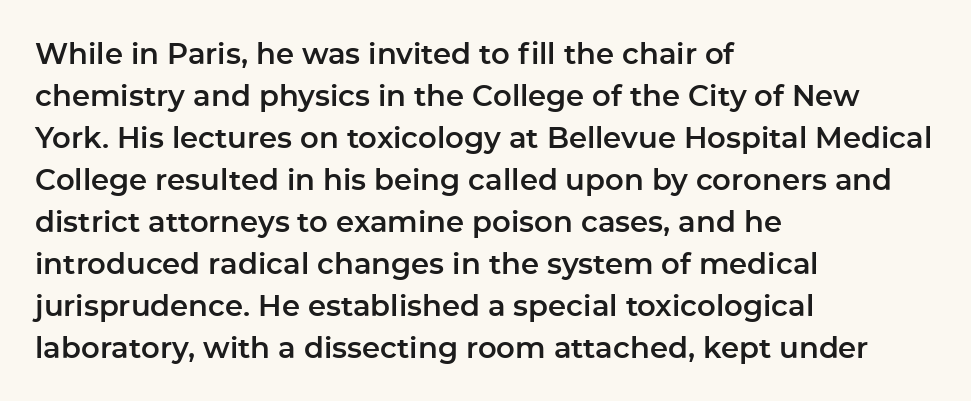
Q: Is the text italic (slanted)? A: No, it is upright.
Q: Is the typeface a serif or a sans-serif typeface? A: Sans-serif.
Q: Is the text underlined? A: No.
Q: How is the paragraph aligned? A: Left-aligned.
Q: Is the spacing between letters normal or unusually wide? A: Normal.
Q: Is the spacing between lines tight, normal or loose? A: Normal.
Q: Width (condensed, normal, or wide)? A: Normal.
Q: Stroke contrast? A: Low.
Q: x-height? A: Medium.
Q: Monospaced? A: No.
